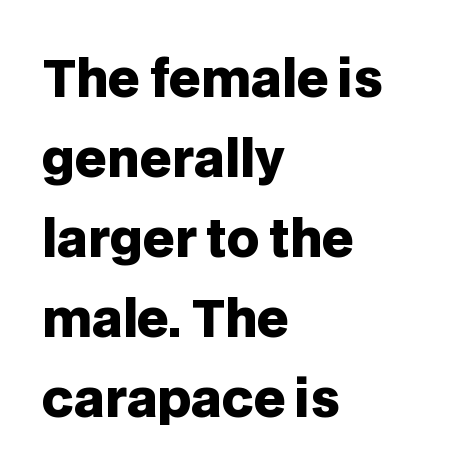
{"serif": "no", "italic": "no", "bold": "yes", "weight": "heavy", "width": "normal", "stroke_contrast": "low", "x_height": "large", "monospaced": "no", "underline": "no", "align": "left", "line_spacing": "normal", "line_spacing_ratio": 1.6, "letter_spacing": "normal", "letter_spacing_em": 0.0, "glyph_px": 50}
